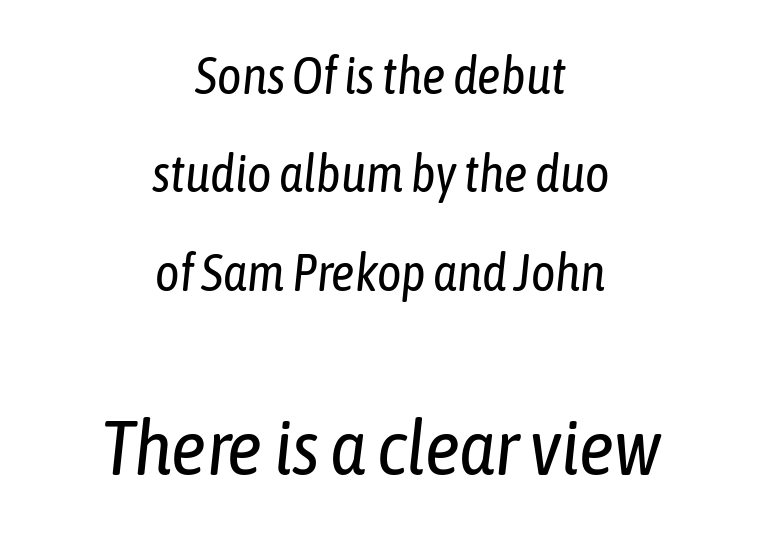
{"italic": "yes", "lean": "right", "slant_degrees": 6, "bold": "no", "weight": "regular", "width": "condensed", "stroke_contrast": "low", "x_height": "medium", "monospaced": "no", "underline": "no", "align": "center", "line_spacing_ratio": 1.89, "letter_spacing": "normal", "letter_spacing_em": 0.0, "larger_block": "second", "size_ratio": 1.5, "glyph_px": 78}
